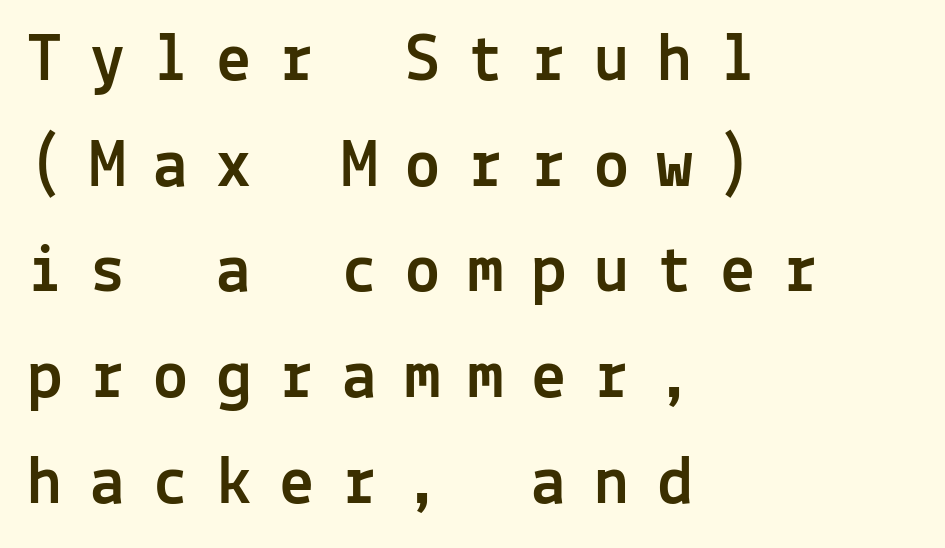
What stands out about the letter spacing? Its width — letters are far apart. Regular leading. Serifs: no, the terminals of the letterforms are clean. Just letters on the line, the space beneath them empty.
